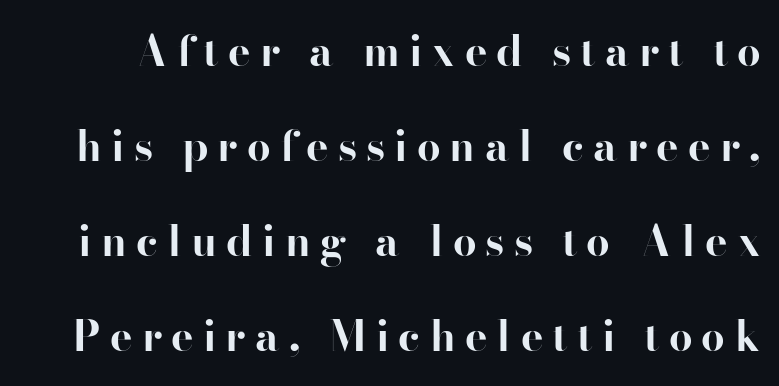
Q: Is the text bold? A: Yes.
Q: Is the text italic (slanted)? A: No, it is upright.
Q: Is the typeface a serif or a sans-serif typeface? A: Serif.
Q: Is the text underlined? A: No.
Q: Is the spacing between letters normal or unusually wide? A: Unusually wide.
Q: Is the spacing between lines tight, normal or loose? A: Loose.
Q: Width (condensed, normal, or wide)? A: Normal.
Q: Stroke contrast? A: High.
Q: x-height? A: Small.
Q: Monospaced? A: No.
